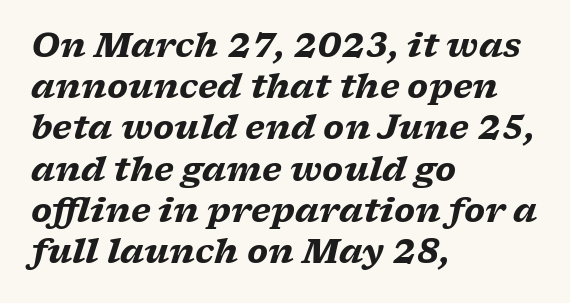
Q: Is the text bold? A: Yes.
Q: Is the text italic (slanted)? A: Yes, it leans right by about 17 degrees.
Q: Is the typeface a serif or a sans-serif typeface? A: Serif.
Q: Is the text underlined? A: No.
Q: How is the paragraph aligned? A: Left-aligned.
Q: Is the spacing between letters normal or unusually wide? A: Normal.
Q: Is the spacing between lines tight, normal or loose? A: Normal.
Q: Width (condensed, normal, or wide)? A: Wide.
Q: Stroke contrast? A: Low.
Q: x-height? A: Medium.
Q: Monospaced? A: No.
